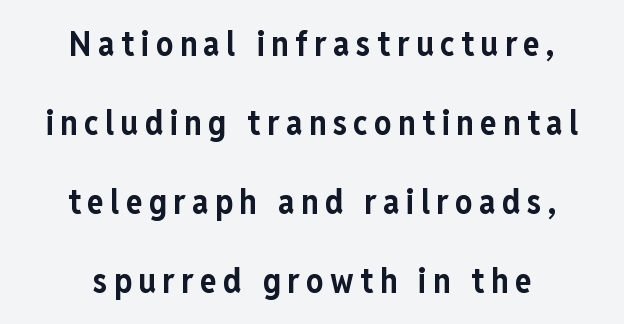
Q: Is the text bold? A: Yes.
Q: Is the text italic (slanted)? A: No, it is upright.
Q: Is the typeface a serif or a sans-serif typeface? A: Sans-serif.
Q: Is the text underlined? A: No.
Q: How is the paragraph aligned? A: Centered.
Q: Is the spacing between lines tight, normal or loose? A: Loose.
Q: Width (condensed, normal, or wide)? A: Condensed.
Q: Stroke contrast? A: Low.
Q: x-height? A: Medium.
Q: Monospaced? A: No.
